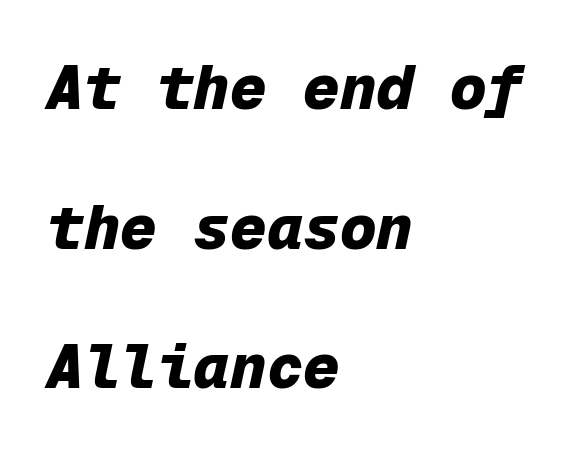
The image shows 61 px heavy type, italic (leaning right), monospaced; set left-aligned, loose line spacing (2.29x), normal letter spacing, not underlined; low stroke contrast and a medium x-height.
